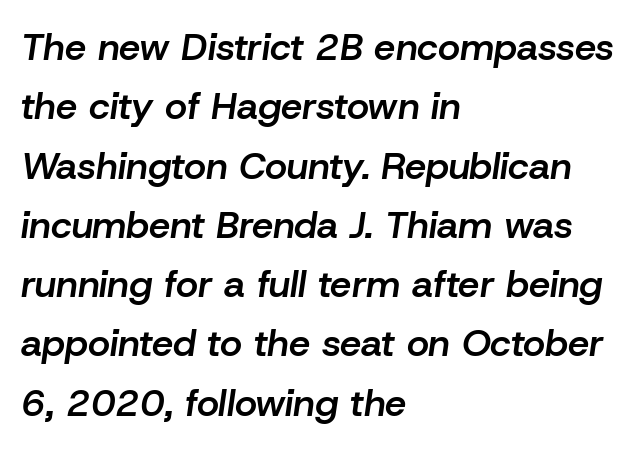
The image shows 38 px semibold type, italic (leaning right); set left-aligned, normal line spacing (1.56x), normal letter spacing, not underlined; low stroke contrast and a medium x-height.
